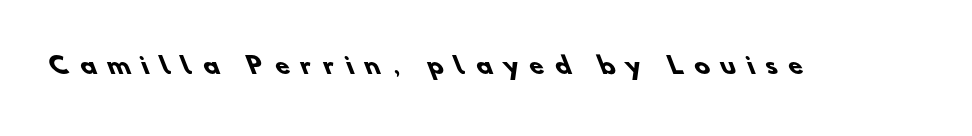
{"bold": "yes", "underline": "no", "letter_spacing": "wide", "letter_spacing_em": 0.49, "glyph_px": 23}
